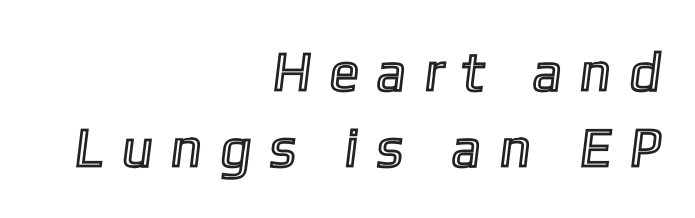
The rows are spaced the way most documents space them. The tracking jumps out immediately: characters are airy and widely separated. A student would call this right alignment; a typographer would say flush right, rag left. Lines of text with bare space underneath. Each letter keeps its own natural width here, so spacing adapts to shape.
